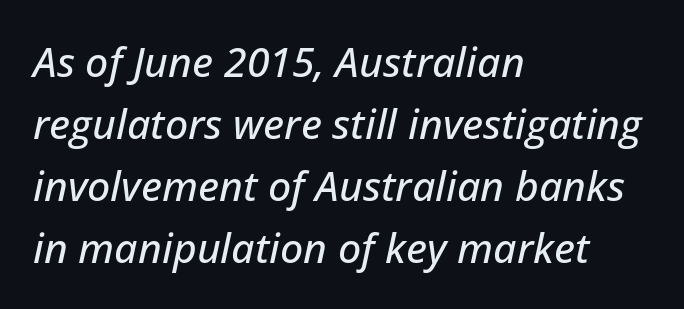
Q: Is the text italic (slanted)? A: Yes, it leans right by about 12 degrees.
Q: Is the text underlined? A: No.
Q: How is the paragraph aligned? A: Left-aligned.
Q: Is the spacing between letters normal or unusually wide? A: Normal.
Q: Is the spacing between lines tight, normal or loose? A: Normal.
Q: Width (condensed, normal, or wide)? A: Normal.
Q: Stroke contrast? A: Low.
Q: x-height? A: Medium.
Q: Monospaced? A: No.
